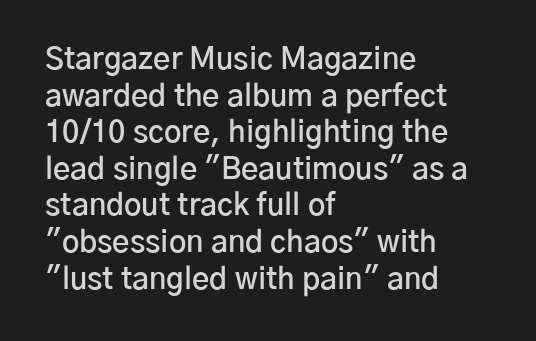
{"serif": "no", "italic": "no", "bold": "semi", "weight": "semibold", "width": "normal", "stroke_contrast": "low", "x_height": "medium", "monospaced": "no", "underline": "no", "align": "left", "line_spacing_ratio": 1.22, "letter_spacing": "normal", "letter_spacing_em": 0.0, "glyph_px": 30}
